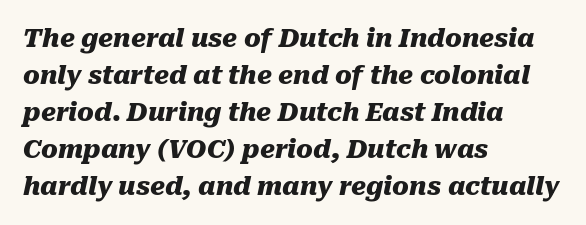
The foot of each line stays bare and open. The face used here is rendered with its standard letterfit. Heavy, bold letterforms. Tall strokes in this sample are angled rather than plumb.
